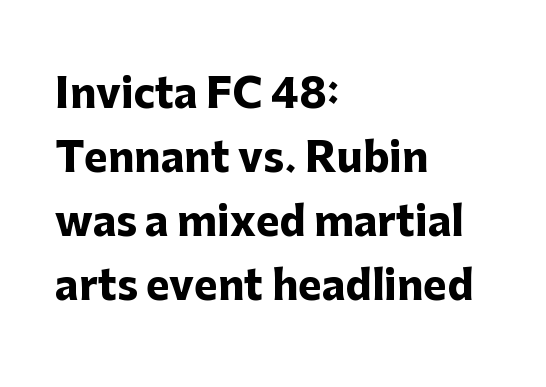
The image shows 40 px heavy sans-serif type, upright; set left-aligned, normal line spacing (1.6x), normal letter spacing, not underlined; low stroke contrast and a medium x-height.
